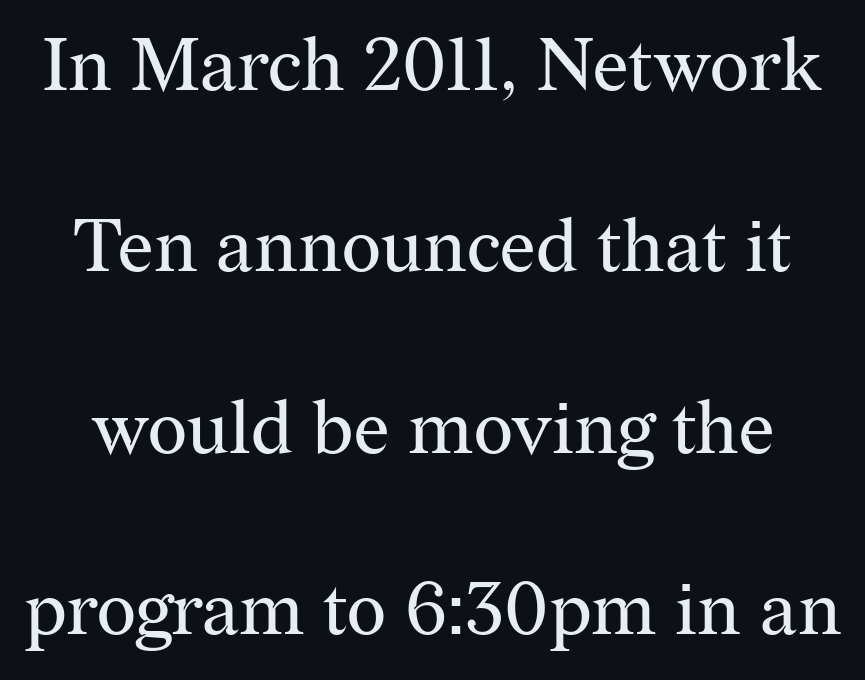
Think of a printed novel: that variable character pitch is what you see here. The strokes carry an ordinary text weight at most. A typesetter would label this face a serif. Quick note: not italic, upright. Default kerning and tracking; the words read as compact shapes. The rendering uses a large line-height, opening up the rows.
